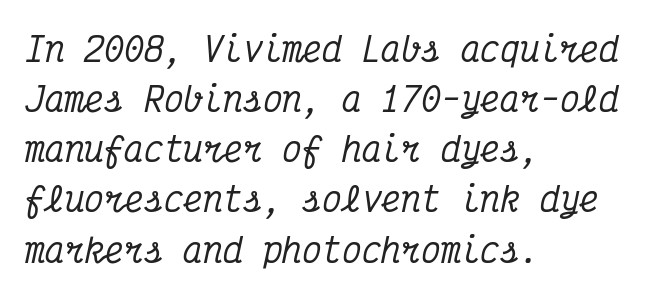
To sum up the face: it has serifs. Tracking here is standard; glyphs follow each other at the usual distance. Each line starts at the same left margin while the right side varies. Posture: slanted. Vertical spacing — default. Quick note: underline off.
